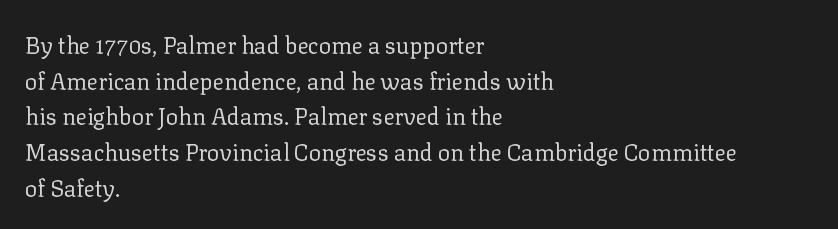
The image shows 23 px text type, upright; set left-aligned, normal line spacing (1.55x), normal letter spacing, not underlined.
